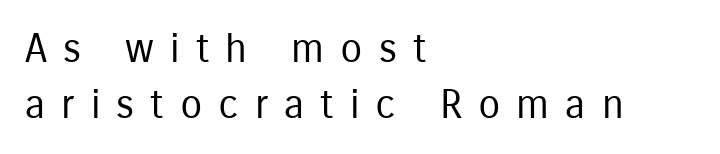
Q: Is the text bold? A: No.
Q: Is the text italic (slanted)? A: No, it is upright.
Q: Is the typeface a serif or a sans-serif typeface? A: Sans-serif.
Q: Is the text underlined? A: No.
Q: How is the paragraph aligned? A: Left-aligned.
Q: Is the spacing between letters normal or unusually wide? A: Unusually wide.
Q: Is the spacing between lines tight, normal or loose? A: Normal.
Q: Width (condensed, normal, or wide)? A: Condensed.
Q: Stroke contrast? A: Low.
Q: x-height? A: Medium.
Q: Monospaced? A: No.
